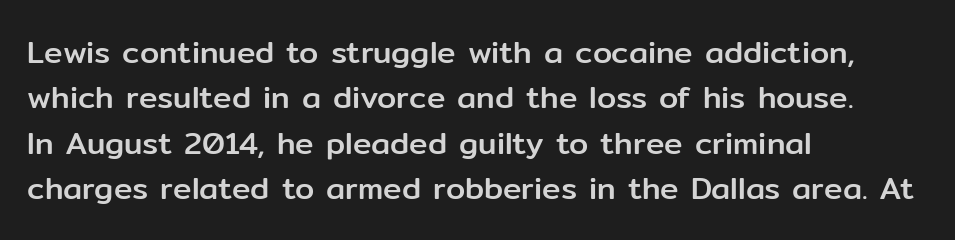
The image shows 31 px sans-serif type, upright; set left-aligned, normal line spacing (1.46x), normal letter spacing, not underlined; low stroke contrast and a medium x-height.
